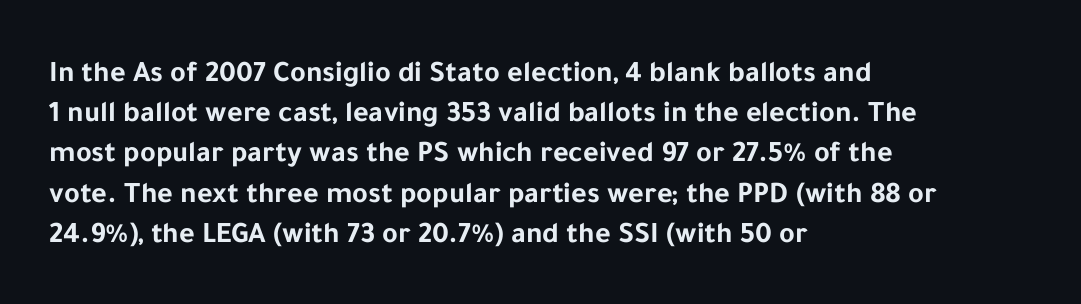
The image shows 30 px bold sans-serif type, upright; set left-aligned, normal line spacing (1.34x), normal letter spacing, not underlined; low stroke contrast and a medium x-height.
